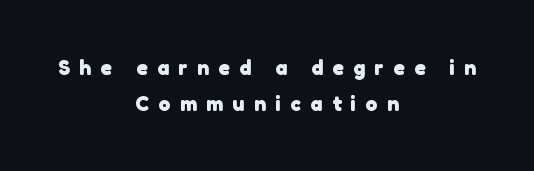
Q: Is the text bold? A: Yes.
Q: Is the text underlined? A: No.
Q: How is the paragraph aligned? A: Centered.
Q: Is the spacing between letters normal or unusually wide? A: Unusually wide.
